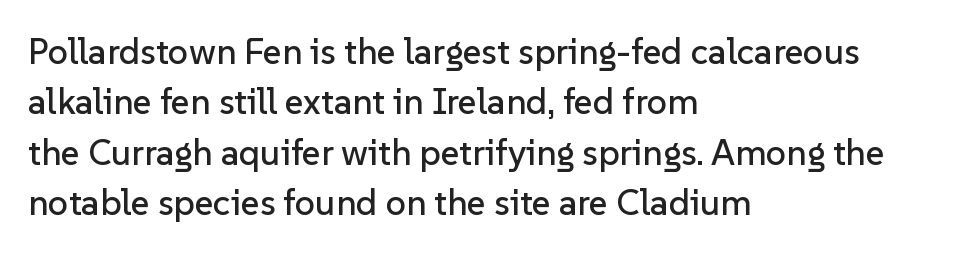
Rule under the text: the space is simply empty. Nope, not italic — everything's standing straight. Varying glyph widths throughout — classic text-font behaviour. Line beginnings align vertically; line endings do not.
